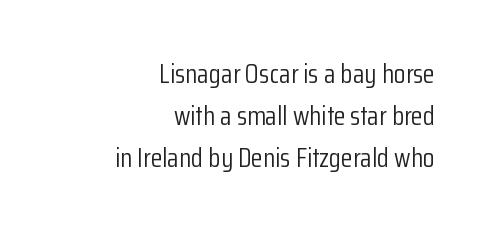
Each new line begins a customary step beneath the previous one. Any mark beneath the type? The region is blank. Each word holds together tightly as a unit, with standard inter-letter gaps. Unlike italic type, these characters show no tilt at all. Counters stay open thanks to moderate or lighter strokes. Every row of glyphs terminates at an identical x-position on the right.
